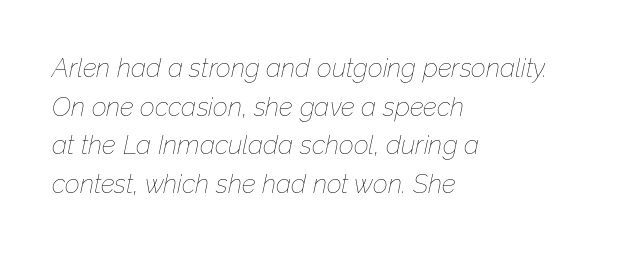
{"italic": "yes", "lean": "right", "slant_degrees": 12, "bold": "no", "underline": "no", "align": "left", "line_spacing": "normal", "line_spacing_ratio": 1.49, "letter_spacing": "normal", "letter_spacing_em": 0.0, "glyph_px": 26}
